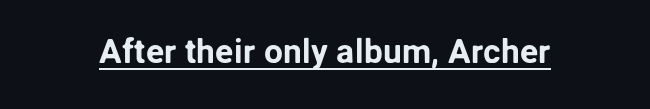
{"serif": "no", "italic": "no", "width": "normal", "stroke_contrast": "low", "x_height": "medium", "monospaced": "no", "underline": "yes", "letter_spacing": "normal", "letter_spacing_em": 0.0, "glyph_px": 34}
